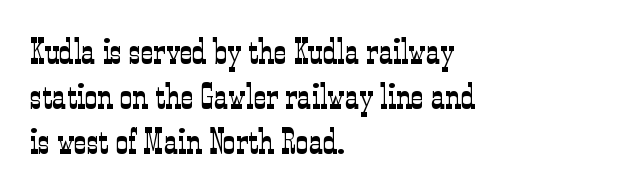
The tracking reads as untouched default to a designer's eye. Vertical stems look standard width or narrower in stroke. Examine the stroke ends and you'll spot serifs. Proportional: the letters do not fall into vertical columns. Horizontal bands of white between lines are of average thickness. These lines stack with their left ends in a neat column.
